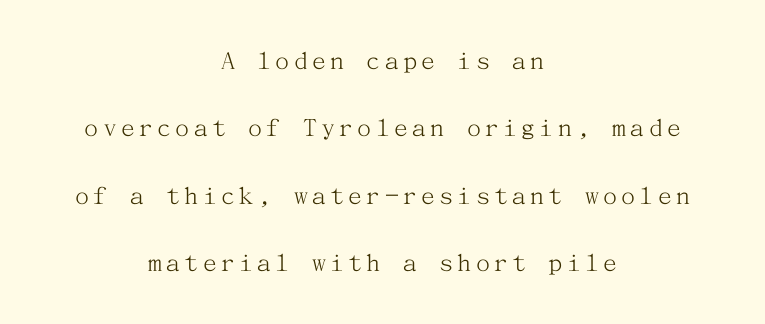
{"serif": "yes", "italic": "no", "bold": "no", "weight": "light", "width": "normal", "stroke_contrast": "medium", "x_height": "medium", "underline": "no", "align": "center", "line_spacing": "loose", "line_spacing_ratio": 2.41, "glyph_px": 28}
